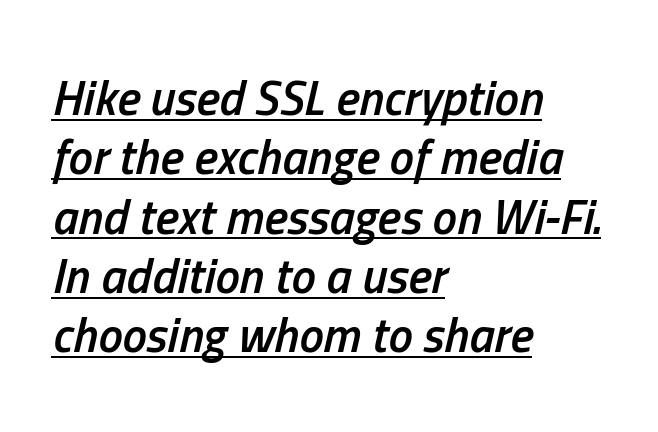
A continuous stroke trails under the words, as in a hyperlink. The passage shown is semibold, sitting just below true bold. This rendering leaves character spacing at its baseline value. You could not count columns in this text — the font is proportionally spaced. Posture: slanted. These lines stack with their left ends in a neat column.
